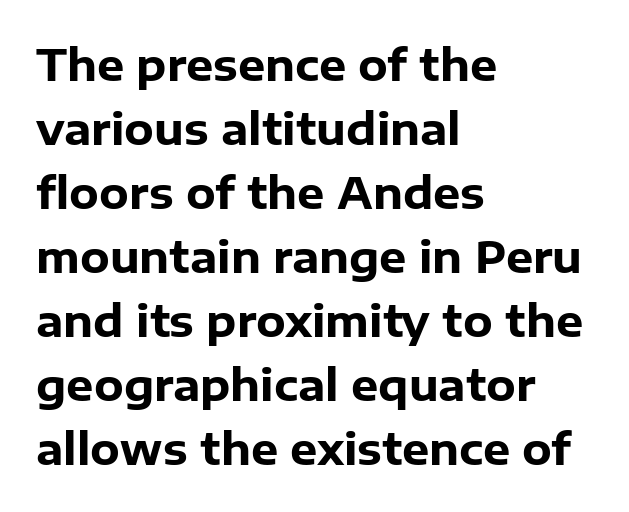
The letters stand straight up with perfectly vertical stems. The sample has been set heavy, in full bold. Here the glyphs are tracked normally, forming tight word shapes. Descenders hang freely into open space.
